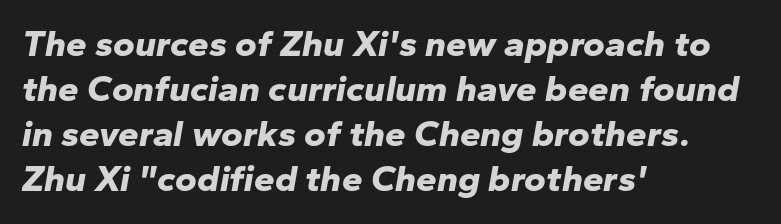
The image shows 37 px bold type, italic (leaning right); set left-aligned, line spacing 1.22x, normal letter spacing, not underlined; low stroke contrast and a medium x-height.
